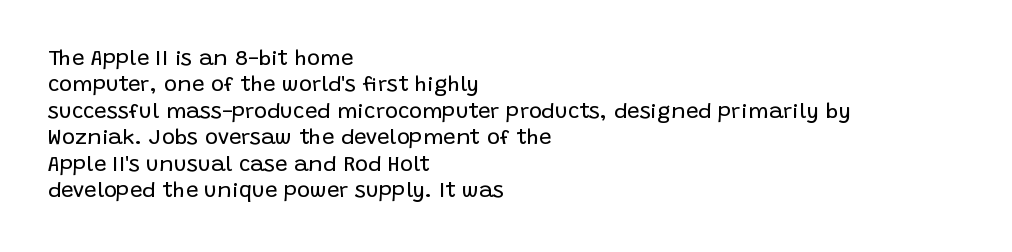
{"italic": "no", "bold": "no", "underline": "no", "align": "left", "line_spacing_ratio": 1.2, "letter_spacing": "normal", "letter_spacing_em": 0.0, "glyph_px": 22}
